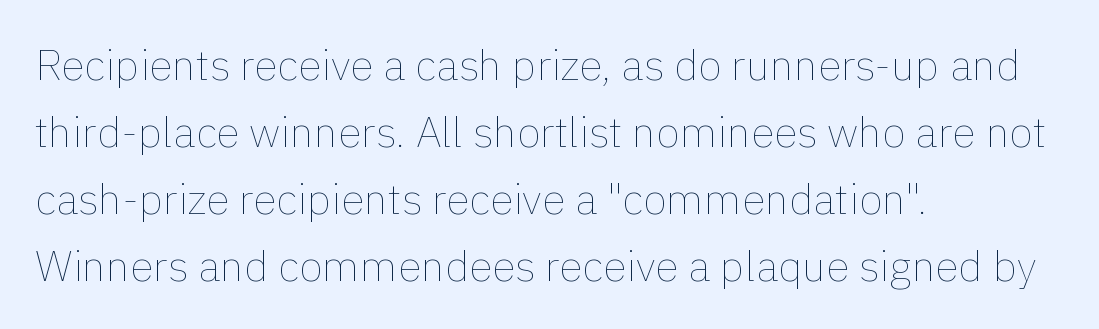
Summary of weight: not heavy and not bold. Quick note: not italic, upright. The type is set solid horizontally, with unmodified tracking. A classic flush-left, rag-right setting is used for this passage. Do the characters align in a grid? No, the font is proportional.
